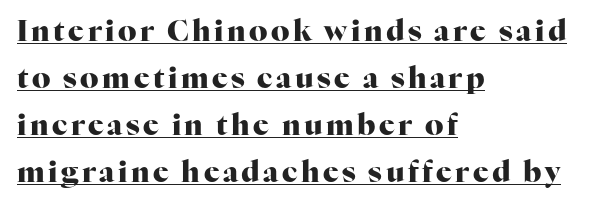
The image shows 29 px heavy serif type, upright; set left-aligned, normal line spacing (1.62x), underlined; high stroke contrast and a medium x-height.
